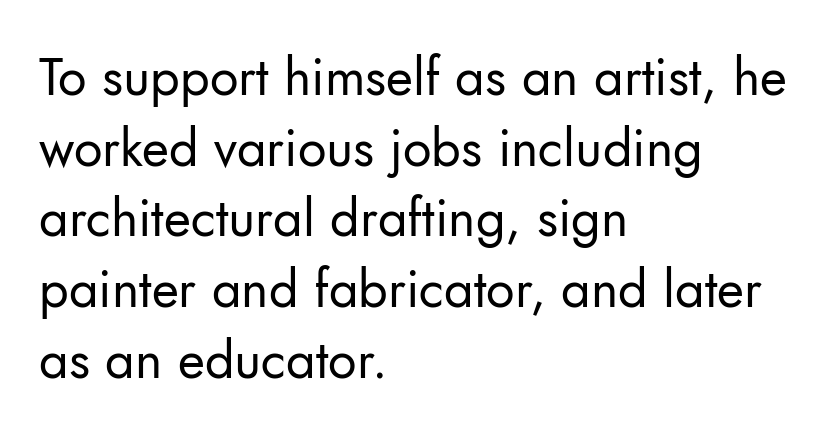
Visually the block forms a straight wall on the left and a jagged coastline on the right. The font's upright variant was chosen for this text. Heaviness? Minimal to ordinary, like unemphasized prose. The rendering uses natural spacing where letterforms have individual widths.
